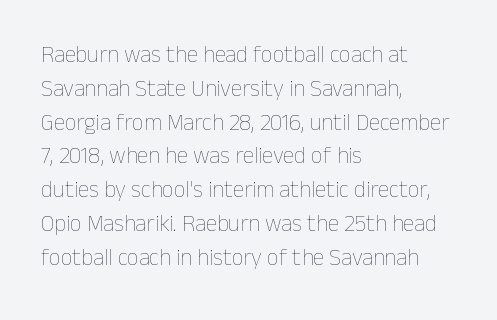
{"italic": "no", "bold": "no", "underline": "no", "align": "left", "line_spacing": "normal", "line_spacing_ratio": 1.47, "letter_spacing": "normal", "letter_spacing_em": 0.0, "glyph_px": 23}
